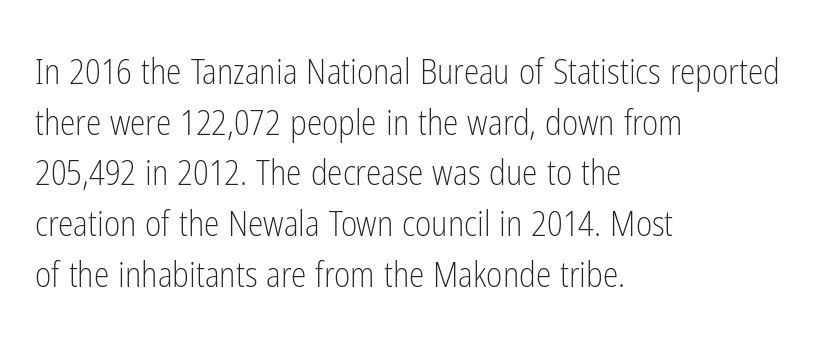
Q: Is the text bold? A: No.
Q: Is the text italic (slanted)? A: No, it is upright.
Q: Is the typeface a serif or a sans-serif typeface? A: Sans-serif.
Q: Is the text underlined? A: No.
Q: How is the paragraph aligned? A: Left-aligned.
Q: Is the spacing between letters normal or unusually wide? A: Normal.
Q: Is the spacing between lines tight, normal or loose? A: Normal.
Q: Width (condensed, normal, or wide)? A: Condensed.
Q: Stroke contrast? A: Low.
Q: x-height? A: Medium.
Q: Monospaced? A: No.
